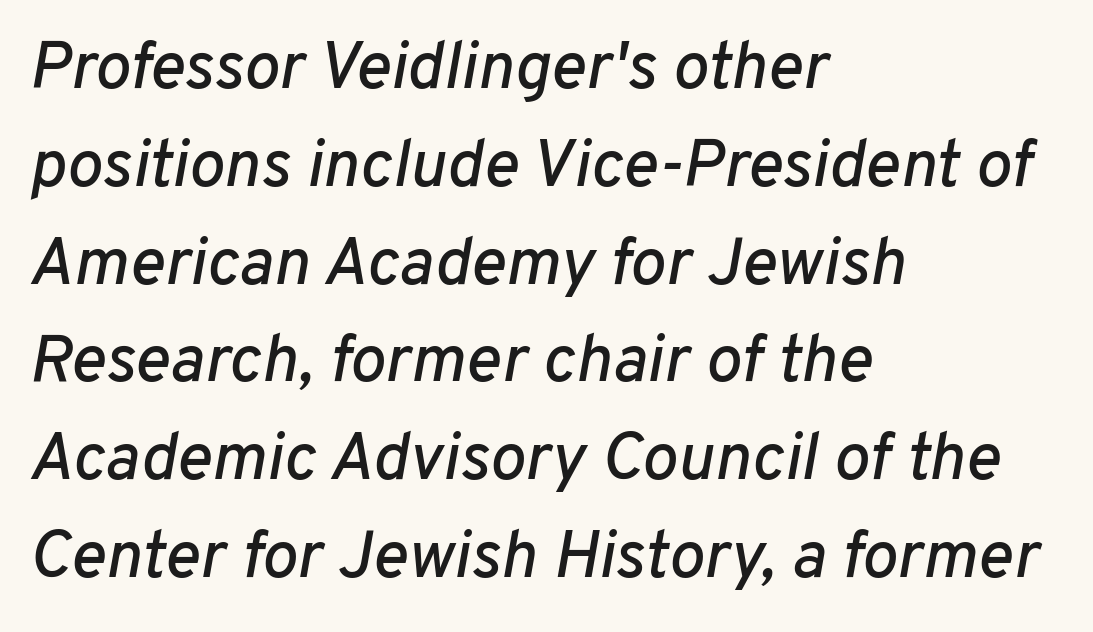
The image shows 67 px text type, italic (leaning right); set left-aligned, normal line spacing (1.46x), normal letter spacing, not underlined; low stroke contrast and a medium x-height.
